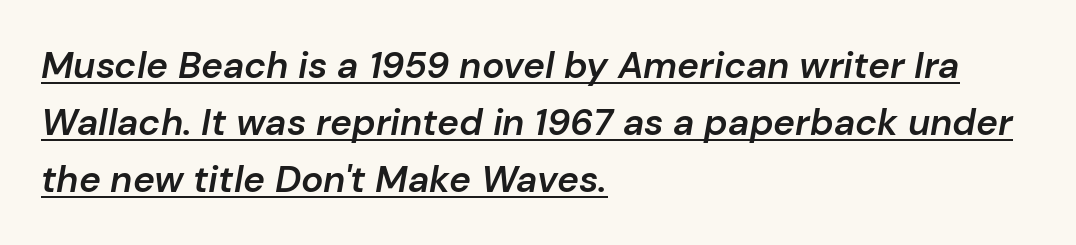
{"italic": "yes", "lean": "right", "slant_degrees": 10, "bold": "semi", "weight": "semibold", "width": "normal", "stroke_contrast": "low", "x_height": "medium", "monospaced": "no", "underline": "yes", "align": "left", "line_spacing": "normal", "line_spacing_ratio": 1.54, "letter_spacing": "normal", "letter_spacing_em": 0.0, "glyph_px": 37}
